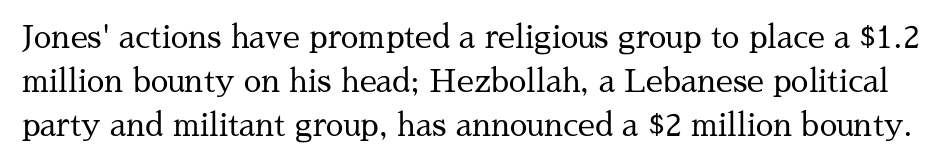
What stands out about the letter spacing? Nothing — it is the standard amount. Varying glyph widths throughout — classic text-font behaviour. Each row of text sits above clean, open space. The letters stand straight up with perfectly vertical stems.
